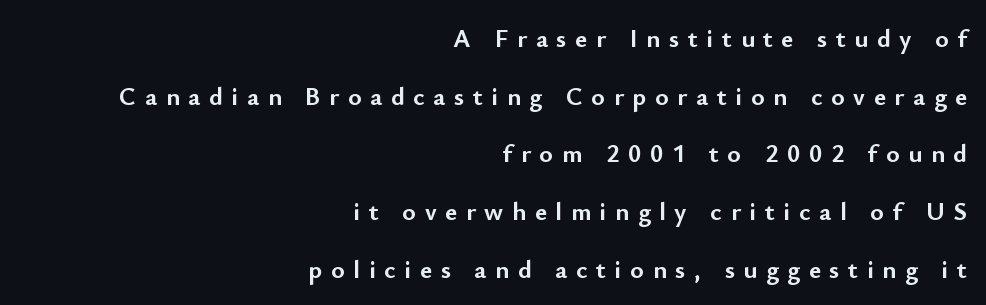
Which margin do the lines hug? The right one — the left edge is uneven. Notice the wide empty band between every row — that's loose leading. Characters follow at a spacing far wider than the type designer built in. Do the letters lean? They stand straight.
